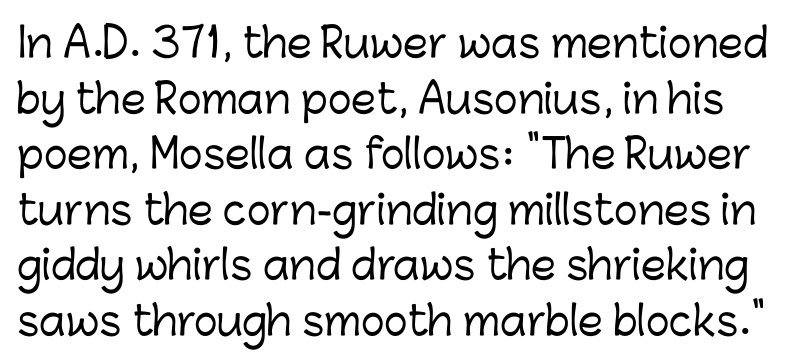
{"serif": "no", "italic": "no", "width": "normal", "stroke_contrast": "low", "x_height": "medium", "monospaced": "no", "underline": "no", "line_spacing": "normal", "line_spacing_ratio": 1.39, "letter_spacing": "normal", "letter_spacing_em": 0.0, "glyph_px": 40}
